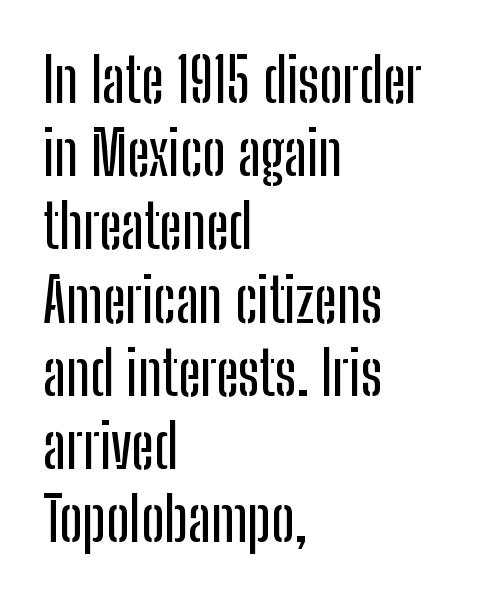
The image shows 60 px condensed sans-serif type, upright; set left-aligned, line spacing 1.22x, normal letter spacing, not underlined; low stroke contrast and a medium x-height.
